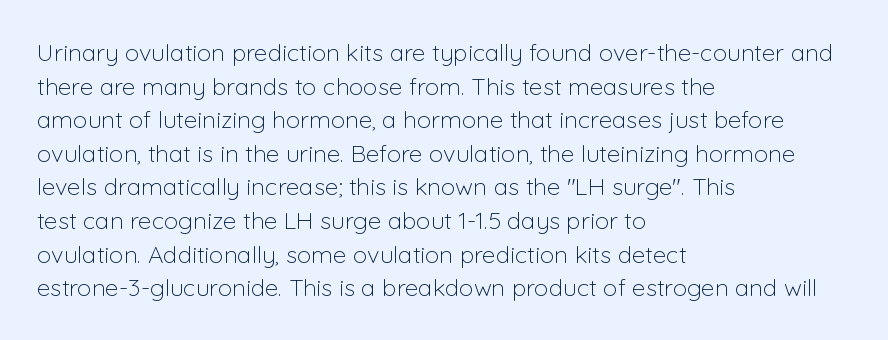
The image shows 24 px text type, upright; set left-aligned, normal line spacing (1.4x), normal letter spacing, not underlined.
